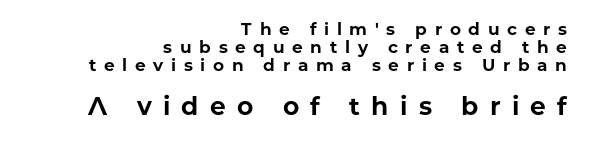
The image shows 25 px bold type, upright; set right-aligned, tight line spacing (1.06x), unusually wide letter spacing (+0.45 em), not underlined; the second (bottom) block is 1.47x larger.
